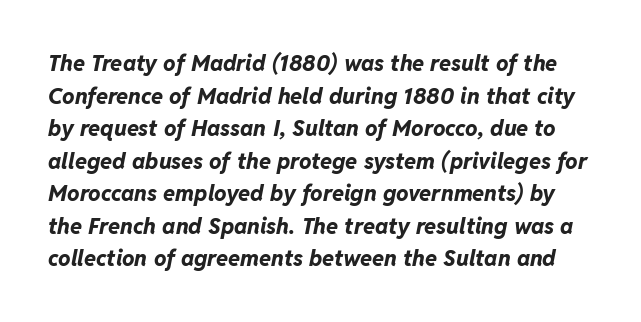
Q: Is the text bold? A: Yes.
Q: Is the text italic (slanted)? A: Yes, it leans right by about 11 degrees.
Q: Is the text underlined? A: No.
Q: Is the spacing between letters normal or unusually wide? A: Normal.
Q: Is the spacing between lines tight, normal or loose? A: Normal.
